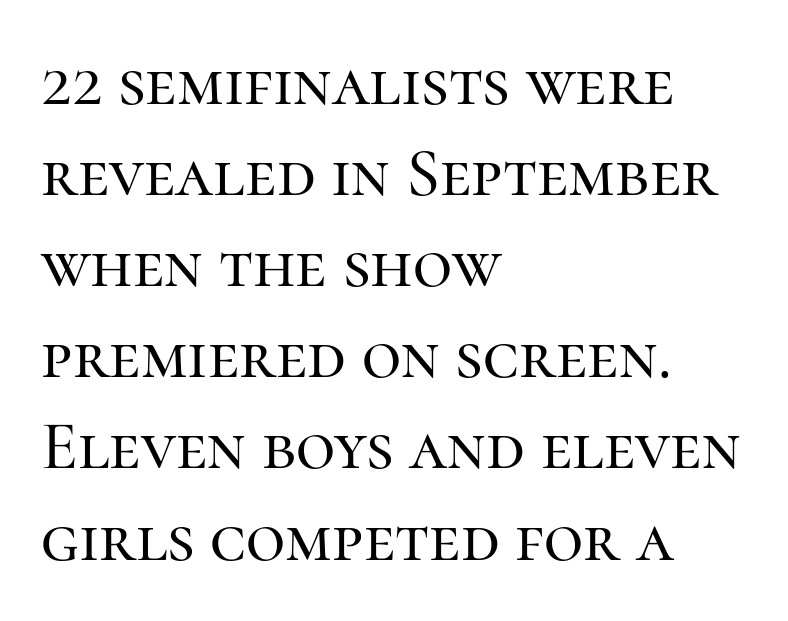
The image shows 68 px serif type, upright; set left-aligned, normal line spacing (1.34x), normal letter spacing, not underlined; high stroke contrast and a medium x-height.
